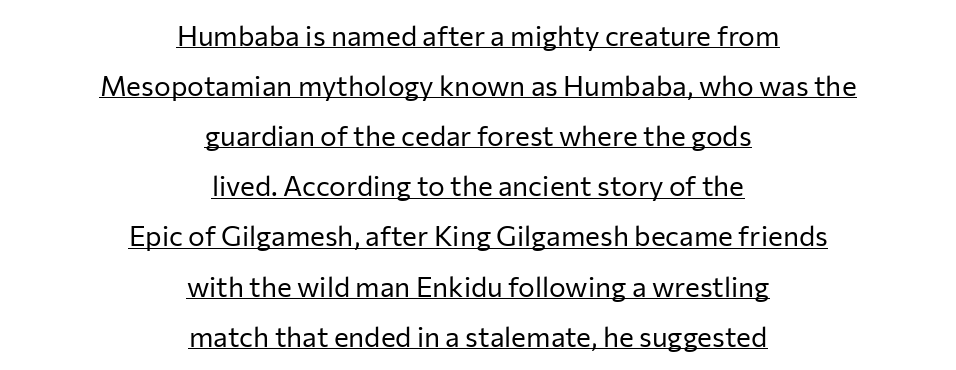
{"serif": "no", "italic": "no", "bold": "no", "weight": "regular", "width": "normal", "stroke_contrast": "low", "x_height": "medium", "monospaced": "no", "underline": "yes", "align": "center", "line_spacing_ratio": 1.79, "letter_spacing": "normal", "letter_spacing_em": 0.0, "glyph_px": 28}
